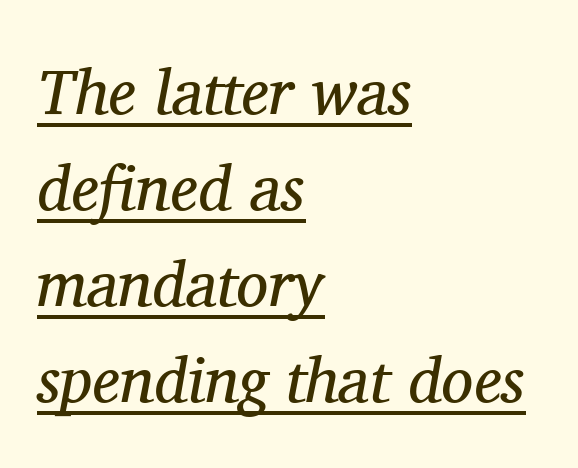
Q: Is the text bold? A: No.
Q: Is the text italic (slanted)? A: Yes, it leans right by about 11 degrees.
Q: Is the typeface a serif or a sans-serif typeface? A: Serif.
Q: Is the text underlined? A: Yes.
Q: How is the paragraph aligned? A: Left-aligned.
Q: Is the spacing between letters normal or unusually wide? A: Normal.
Q: Is the spacing between lines tight, normal or loose? A: Normal.
Q: Width (condensed, normal, or wide)? A: Normal.
Q: Stroke contrast? A: Medium.
Q: x-height? A: Medium.
Q: Monospaced? A: No.
